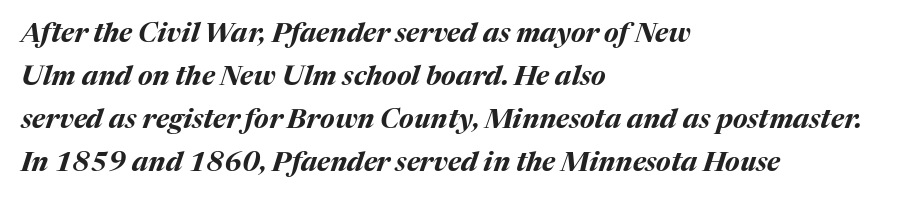
The image shows 27 px bold type, italic (leaning right); set left-aligned, normal line spacing (1.59x), normal letter spacing, not underlined.
